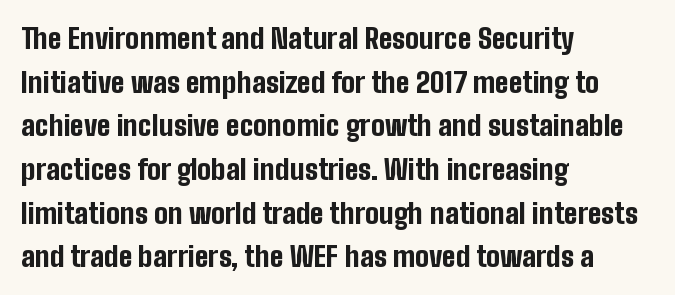
The image shows 28 px bold, condensed sans-serif type, upright; set left-aligned, normal line spacing (1.56x), normal letter spacing, not underlined; low stroke contrast and a medium x-height.
